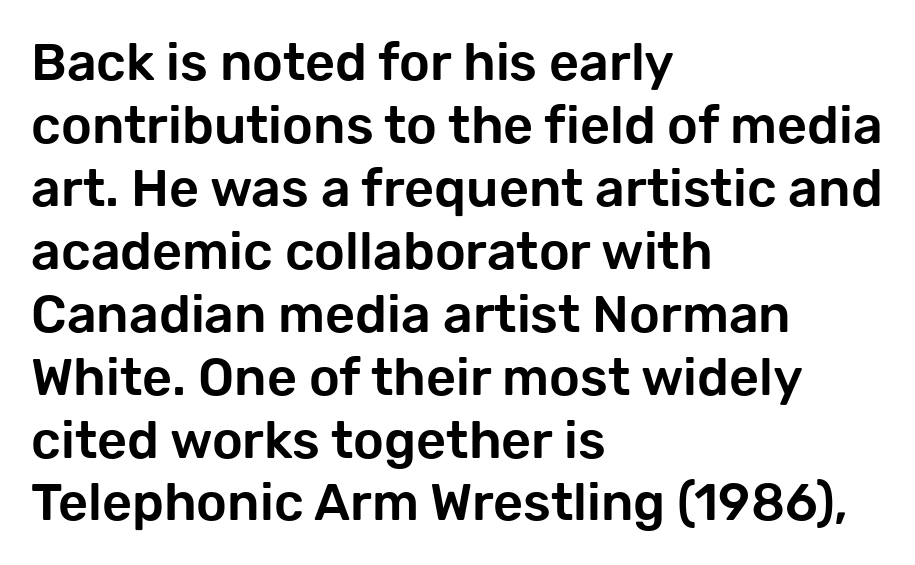
The image shows 52 px sans-serif type, upright; set left-aligned, line spacing 1.21x, normal letter spacing, not underlined; low stroke contrast and a medium x-height.
